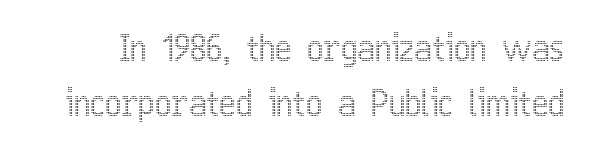
The image shows 35 px condensed type, upright; set normal line spacing (1.56x), normal letter spacing, not underlined; a medium x-height.
